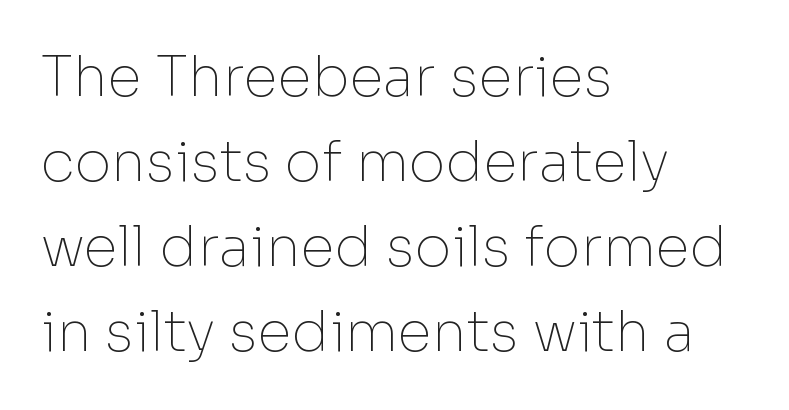
The image shows 56 px thin sans-serif type, upright; set left-aligned, normal line spacing (1.52x), normal letter spacing, not underlined; low stroke contrast and a medium x-height.
